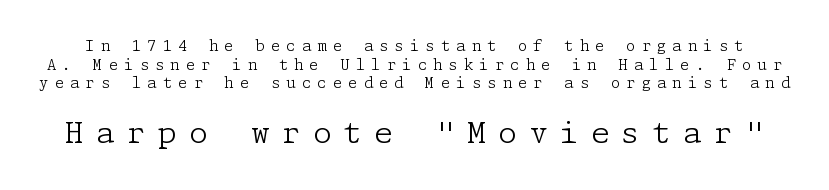
Q: Is the text bold? A: No.
Q: Is the text italic (slanted)? A: No, it is upright.
Q: Is the typeface a serif or a sans-serif typeface? A: Serif.
Q: Is the text underlined? A: No.
Q: Is the spacing between letters normal or unusually wide? A: Unusually wide.
Q: Is the spacing between lines tight, normal or loose? A: Normal.
Q: Which block of text is set in a larger size, the first (top) or the second (bottom)? A: The second (bottom) one.
Q: Width (condensed, normal, or wide)? A: Normal.
Q: Stroke contrast? A: Low.
Q: x-height? A: Medium.
